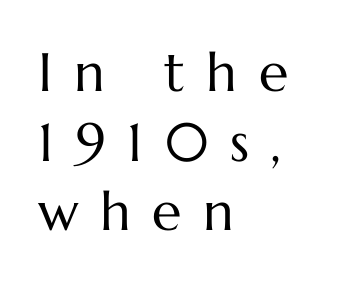
Q: Is the text bold? A: No.
Q: Is the text italic (slanted)? A: No, it is upright.
Q: Is the text underlined? A: No.
Q: How is the paragraph aligned? A: Left-aligned.
Q: Is the spacing between letters normal or unusually wide? A: Unusually wide.
Q: Is the spacing between lines tight, normal or loose? A: Normal.
Q: Width (condensed, normal, or wide)? A: Normal.
Q: Stroke contrast? A: Medium.
Q: x-height? A: Medium.
Q: Monospaced? A: No.
